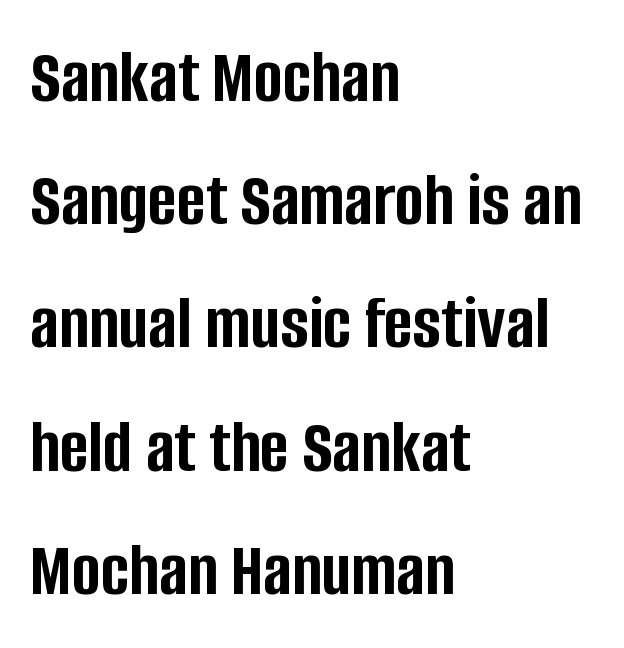
The image shows 78 px semibold, condensed sans-serif type, upright; set left-aligned, normal line spacing (1.58x), normal letter spacing, not underlined; low stroke contrast and a large x-height.
